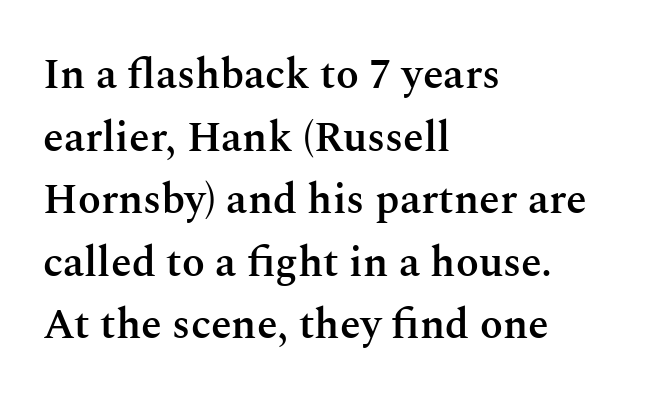
{"serif": "yes", "italic": "no", "bold": "semi", "weight": "semibold", "width": "normal", "stroke_contrast": "medium", "x_height": "medium", "monospaced": "no", "underline": "no", "align": "left", "line_spacing": "normal", "line_spacing_ratio": 1.49, "letter_spacing": "normal", "letter_spacing_em": 0.0, "glyph_px": 42}
